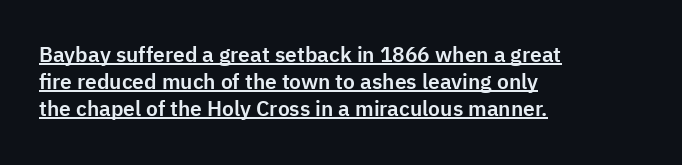
The image shows 21 px text type, upright; set left-aligned, normal line spacing (1.29x), normal letter spacing, underlined.
